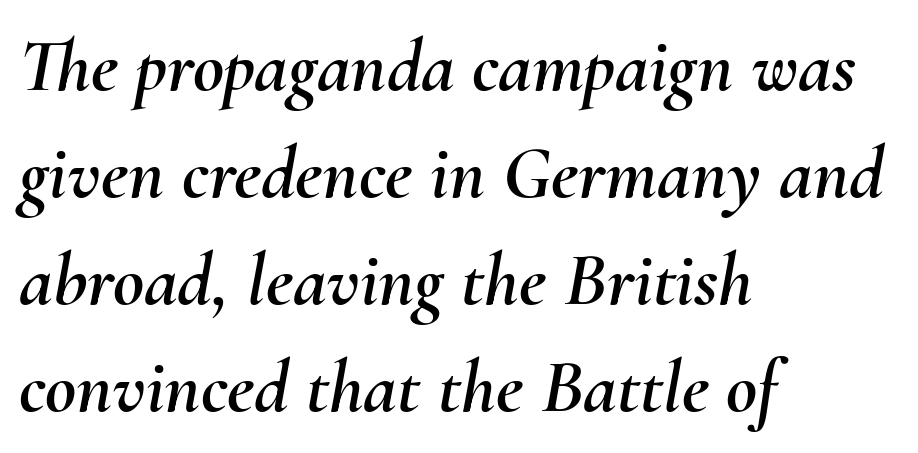
The image shows 76 px text type, italic (leaning right); set left-aligned, normal line spacing (1.41x), normal letter spacing, not underlined; medium stroke contrast and a small x-height.
